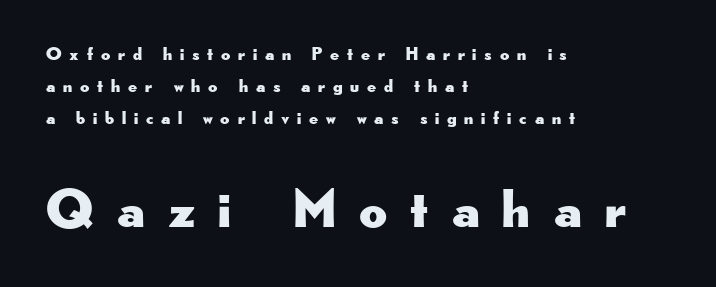
The image shows 54 px wide sans-serif type, upright; set left-aligned, line spacing 1.79x, unusually wide letter spacing (+0.43 em), not underlined; the second (bottom) block is 3.0x larger; low stroke contrast and a small x-height.
